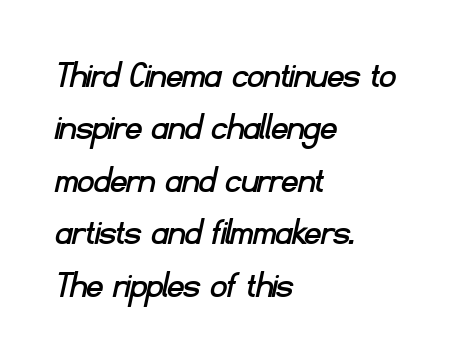
Q: Is the typeface a serif or a sans-serif typeface? A: Sans-serif.
Q: Is the text underlined? A: No.
Q: How is the paragraph aligned? A: Left-aligned.
Q: Is the spacing between letters normal or unusually wide? A: Normal.
Q: Is the spacing between lines tight, normal or loose? A: Normal.
Q: Width (condensed, normal, or wide)? A: Normal.
Q: Stroke contrast? A: Low.
Q: x-height? A: Small.
Q: Monospaced? A: No.
